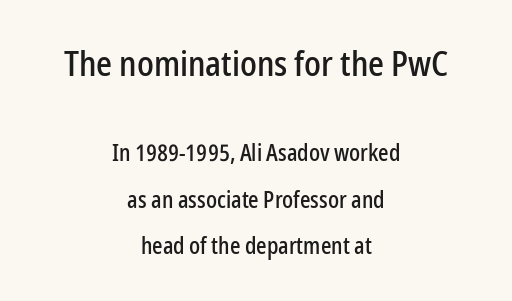
The image shows 35 px condensed sans-serif type, upright; set centered, loose line spacing (2.01x), normal letter spacing, not underlined; the first (top) block is 1.52x larger; low stroke contrast and a medium x-height.
